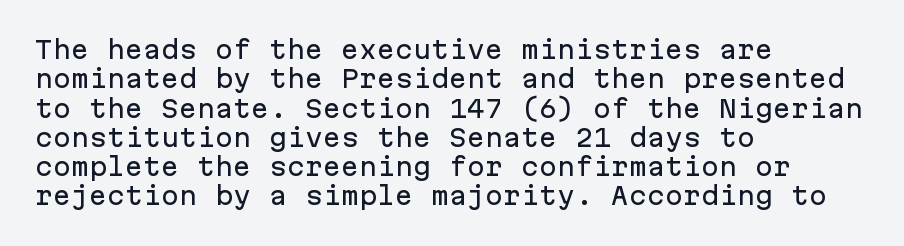
{"italic": "no", "underline": "no", "align": "left", "line_spacing_ratio": 1.22, "letter_spacing": "normal", "letter_spacing_em": 0.0, "glyph_px": 24}
